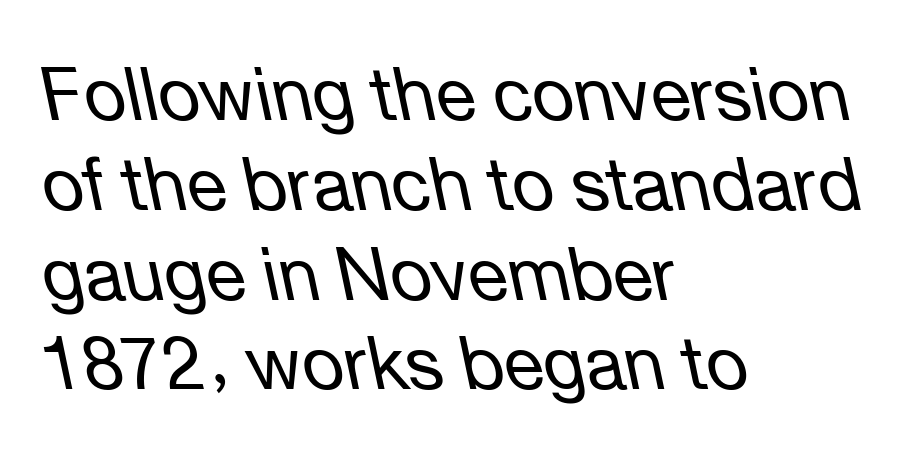
{"italic": "yes", "lean": "left", "slant_degrees": 12, "bold": "no", "weight": "regular", "width": "normal", "stroke_contrast": "low", "x_height": "medium", "monospaced": "no", "underline": "no", "align": "left", "line_spacing_ratio": 1.23, "letter_spacing": "normal", "letter_spacing_em": 0.0, "glyph_px": 73}
